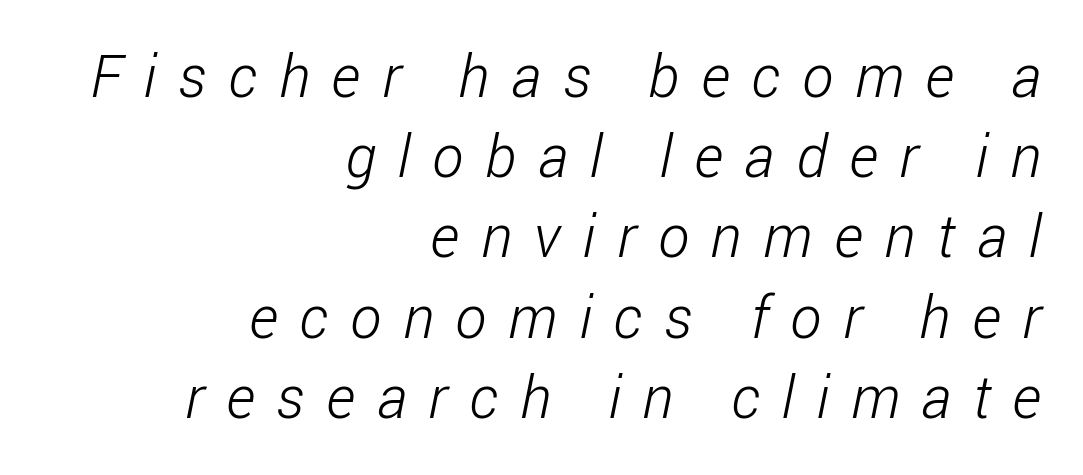
The image shows 59 px light, condensed sans-serif type; set right-aligned, normal line spacing (1.36x), unusually wide letter spacing (+0.37 em), not underlined; low stroke contrast and a medium x-height.
